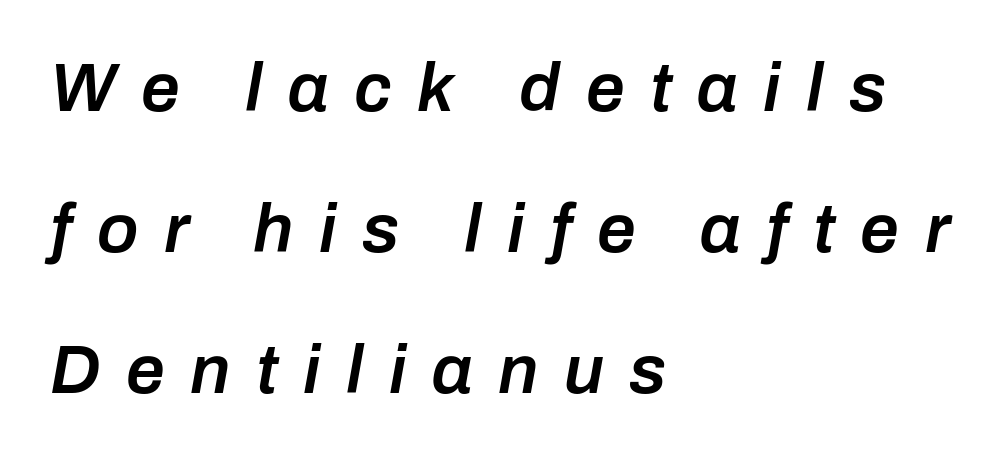
{"italic": "yes", "lean": "right", "slant_degrees": 10, "bold": "semi", "weight": "semibold", "width": "normal", "stroke_contrast": "low", "x_height": "medium", "monospaced": "no", "underline": "no", "align": "left", "line_spacing": "loose", "line_spacing_ratio": 2.04, "letter_spacing": "wide", "letter_spacing_em": 0.37, "glyph_px": 69}
